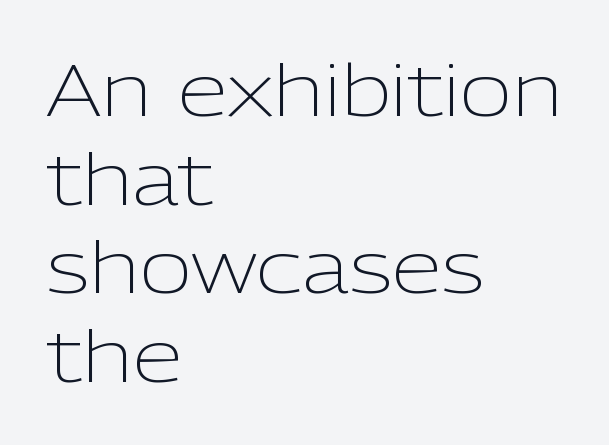
Posture: vertical. This sample is left-justified, so line endings fall wherever the words run out. Stems here are at most as thick as an everyday book face. Character widths vary here, with narrow letters taking less room than wide ones.
